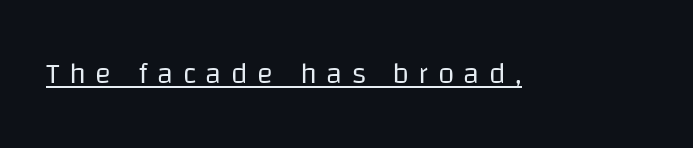
{"serif": "no", "italic": "no", "bold": "no", "weight": "regular", "width": "normal", "stroke_contrast": "low", "x_height": "large", "monospaced": "no", "underline": "yes", "letter_spacing": "wide", "letter_spacing_em": 0.31, "glyph_px": 30}
